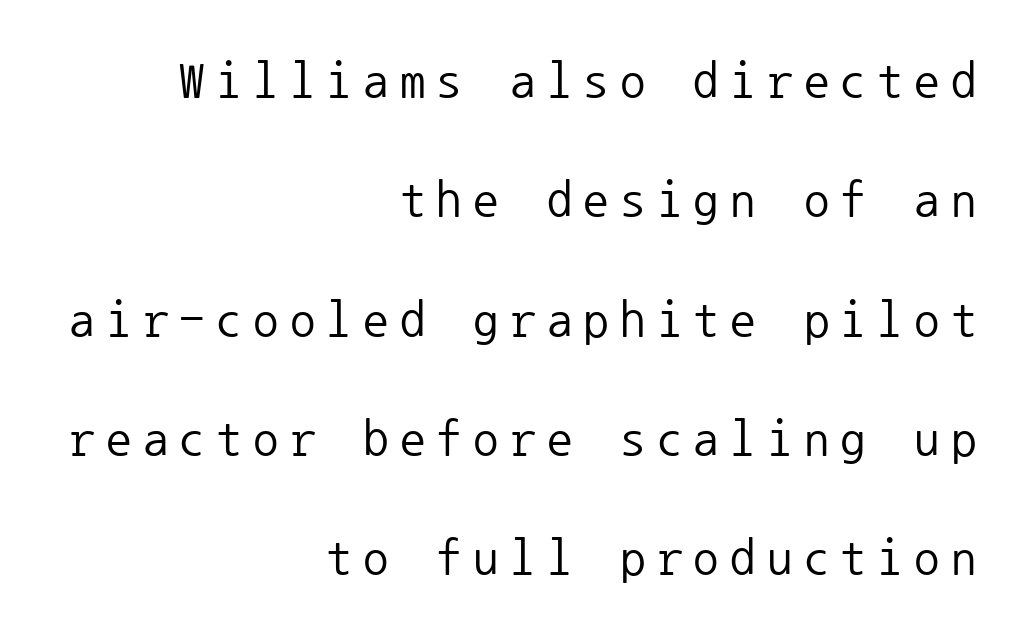
The image shows 51 px regular-weight sans-serif type, upright, monospaced; set right-aligned, loose line spacing (2.34x), unusually wide letter spacing (+0.22 em), not underlined; low stroke contrast and a medium x-height.
